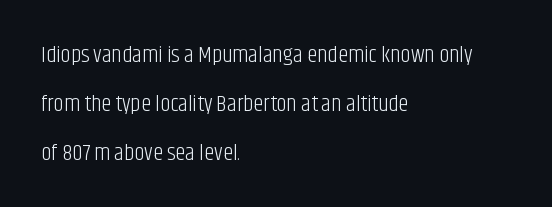
The rendering keeps characters at their native spacing. Letters have the restrained weight of plain body copy at most. The leading is generous, giving the passage an open texture. This rendering uses left alignment, leaving the right contour irregular.
